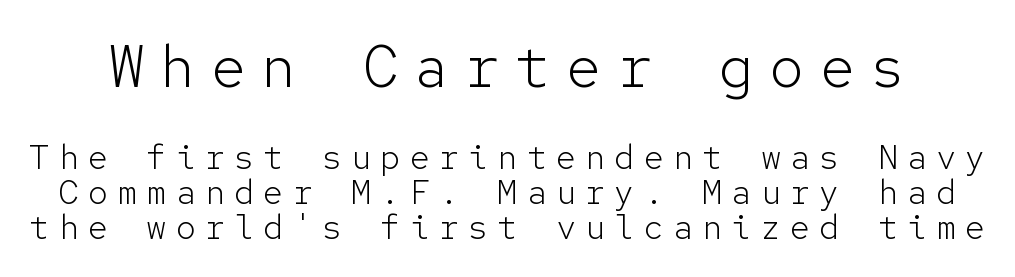
{"serif": "no", "italic": "no", "bold": "no", "weight": "light", "width": "normal", "stroke_contrast": "low", "x_height": "medium", "monospaced": "yes", "underline": "no", "line_spacing": "tight", "line_spacing_ratio": 1.03, "letter_spacing": "wide", "letter_spacing_em": 0.26, "larger_block": "first", "size_ratio": 1.74, "glyph_px": 59}
